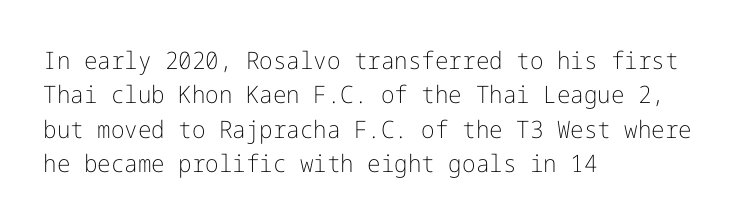
The image shows 24 px text type, upright; set left-aligned, normal line spacing (1.43x), normal letter spacing, not underlined.
